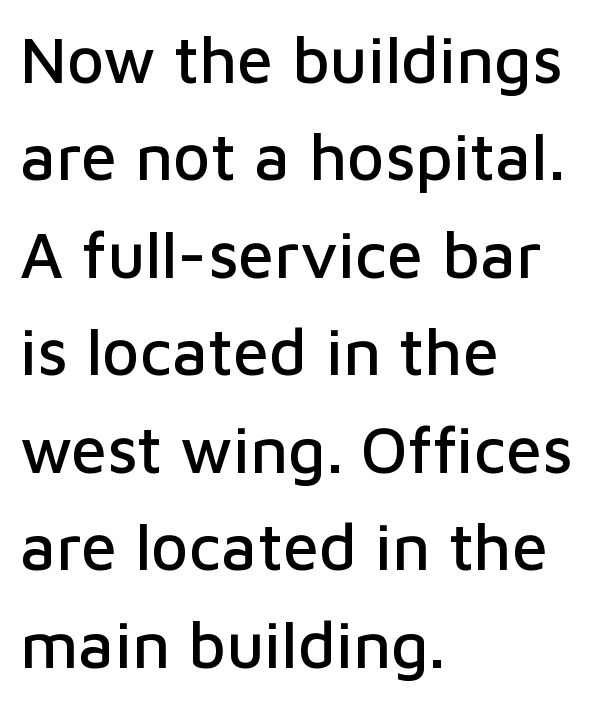
Q: Is the text italic (slanted)? A: No, it is upright.
Q: Is the typeface a serif or a sans-serif typeface? A: Sans-serif.
Q: Is the text underlined? A: No.
Q: How is the paragraph aligned? A: Left-aligned.
Q: Is the spacing between letters normal or unusually wide? A: Normal.
Q: Is the spacing between lines tight, normal or loose? A: Normal.
Q: Width (condensed, normal, or wide)? A: Normal.
Q: Stroke contrast? A: Low.
Q: x-height? A: Medium.
Q: Monospaced? A: No.
